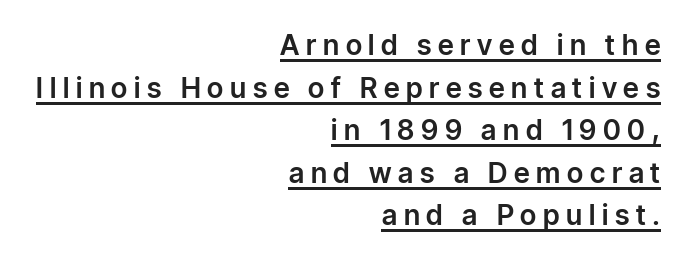
Q: Is the text italic (slanted)? A: No, it is upright.
Q: Is the typeface a serif or a sans-serif typeface? A: Sans-serif.
Q: Is the text underlined? A: Yes.
Q: How is the paragraph aligned? A: Right-aligned.
Q: Is the spacing between letters normal or unusually wide? A: Unusually wide.
Q: Is the spacing between lines tight, normal or loose? A: Normal.
Q: Width (condensed, normal, or wide)? A: Normal.
Q: Stroke contrast? A: Low.
Q: x-height? A: Medium.
Q: Monospaced? A: No.
